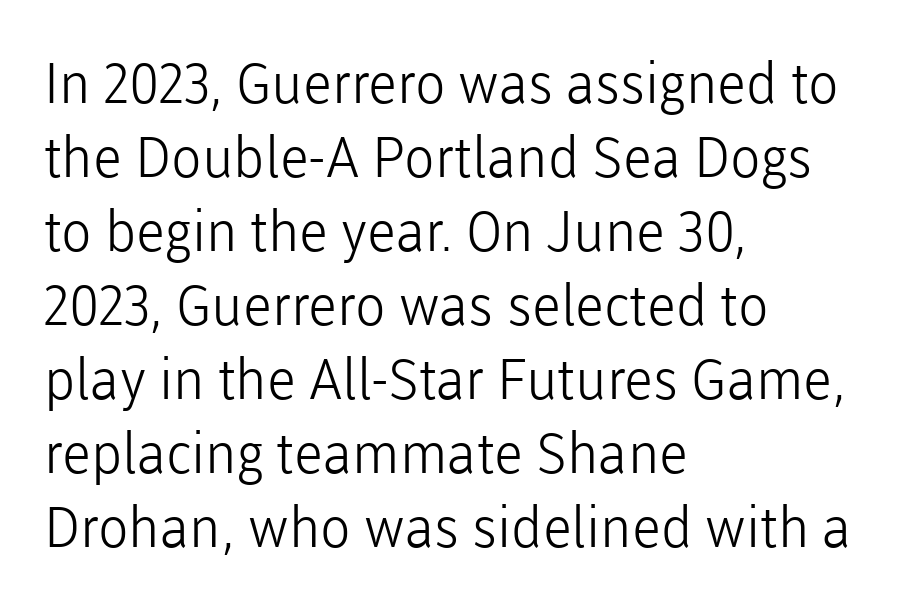
{"serif": "no", "italic": "no", "bold": "no", "weight": "light", "width": "normal", "stroke_contrast": "low", "x_height": "medium", "monospaced": "no", "underline": "no", "align": "left", "line_spacing": "normal", "line_spacing_ratio": 1.32, "letter_spacing": "normal", "letter_spacing_em": 0.0, "glyph_px": 56}
